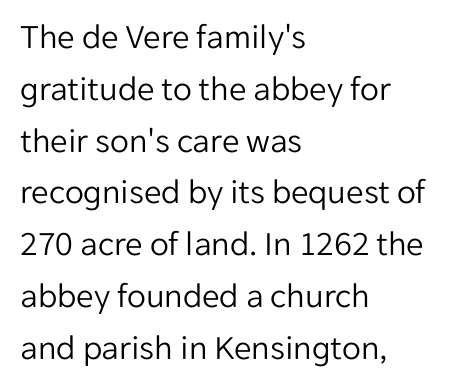
Q: Is the text bold? A: No.
Q: Is the text italic (slanted)? A: No, it is upright.
Q: Is the typeface a serif or a sans-serif typeface? A: Sans-serif.
Q: Is the text underlined? A: No.
Q: How is the paragraph aligned? A: Left-aligned.
Q: Is the spacing between letters normal or unusually wide? A: Normal.
Q: Is the spacing between lines tight, normal or loose? A: Normal.
Q: Width (condensed, normal, or wide)? A: Normal.
Q: Stroke contrast? A: Low.
Q: x-height? A: Medium.
Q: Monospaced? A: No.
